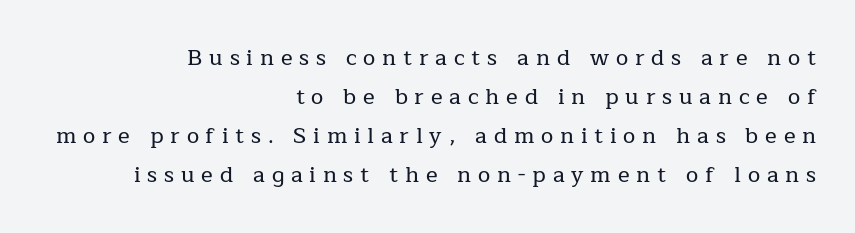
This sample is right-justified, so line beginnings fall wherever the words allow. You can tell it's not italic because the verticals are truly vertical. Letters rest on an invisible, unmarked baseline. Is the letter spacing exaggerated? Yes — the characters are pushed far apart.
